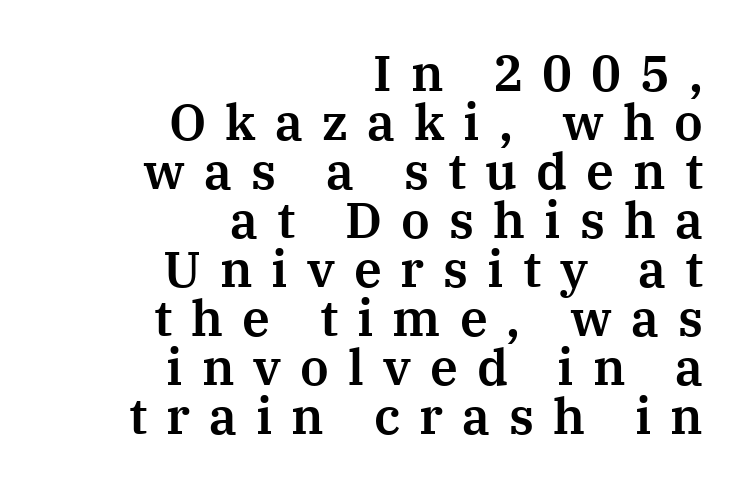
These lines huddle together more closely than default settings would place them. Compared with typical body copy, the letter spacing here is much looser. The text was rendered using a seriffed face with decorative stroke endings. Does the copy run flush right? Yes — the right margin is perfectly even. Underlining? Definitely not there. You can tell it's not italic because the verticals are truly vertical.
